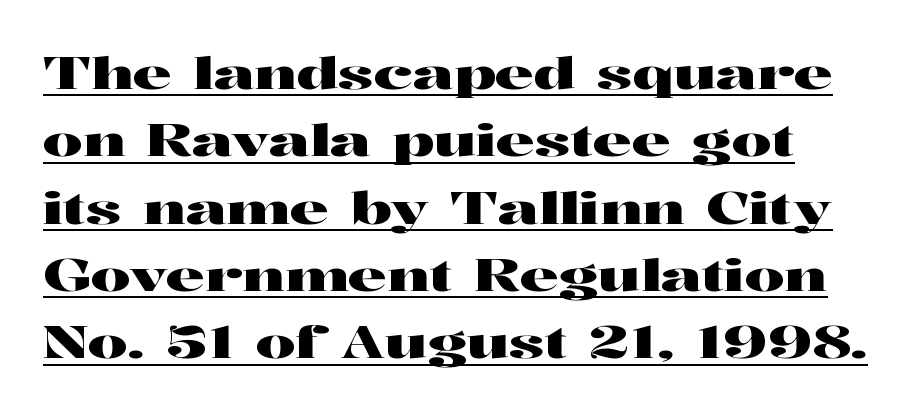
{"serif": "yes", "italic": "no", "width": "wide", "stroke_contrast": "high", "x_height": "medium", "monospaced": "no", "underline": "yes", "line_spacing": "normal", "line_spacing_ratio": 1.53, "letter_spacing": "normal", "letter_spacing_em": 0.0, "glyph_px": 44}
